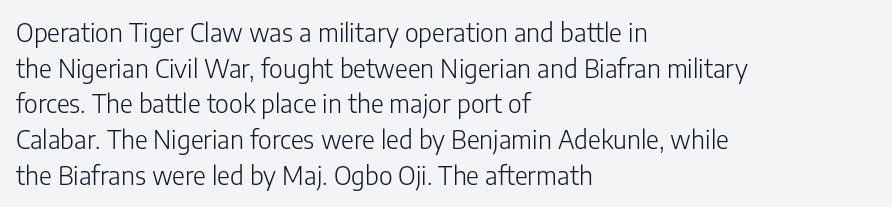
{"italic": "no", "bold": "no", "underline": "no", "align": "left", "line_spacing": "normal", "line_spacing_ratio": 1.43, "letter_spacing": "normal", "letter_spacing_em": 0.0, "glyph_px": 25}
